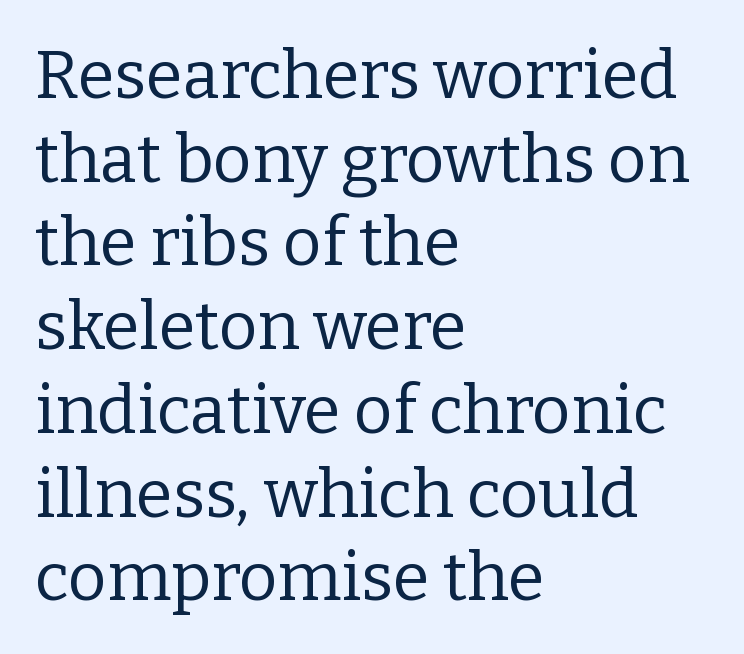
Each row of text sits above clean, open space. The passage is arranged the way most books set body copy — flush left. The letters stand upright; this is a roman face. There is no visible air inserted between adjacent glyphs.
